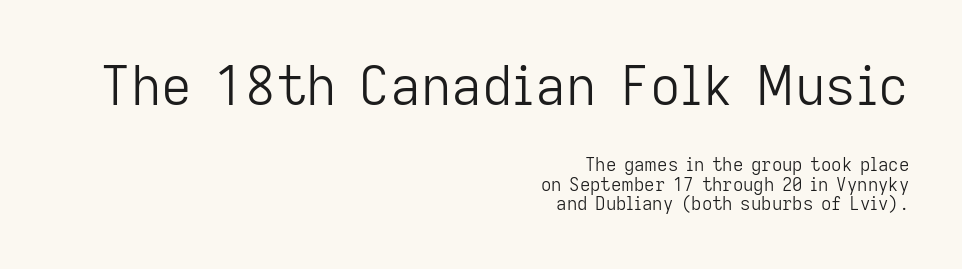
{"serif": "no", "italic": "no", "bold": "no", "weight": "light", "width": "normal", "stroke_contrast": "low", "x_height": "medium", "monospaced": "no", "underline": "no", "align": "right", "line_spacing": "tight", "line_spacing_ratio": 1.09, "letter_spacing": "normal", "letter_spacing_em": 0.0, "larger_block": "first", "size_ratio": 2.94, "glyph_px": 53}
